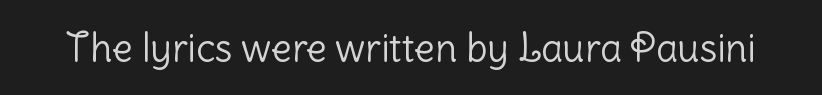
{"serif": "no", "italic": "no", "bold": "no", "weight": "light", "width": "normal", "stroke_contrast": "low", "x_height": "medium", "monospaced": "no", "underline": "no", "letter_spacing": "normal", "letter_spacing_em": 0.0, "glyph_px": 38}
